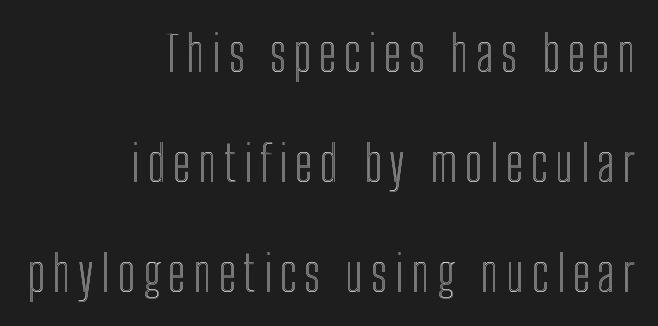
A student would call this right alignment; a typographer would say flush right, rag left. Only glyphs here, with clear space below each row. A typesetter would call this leading open, well beyond the default. Character widths vary here, with narrow letters taking less room than wide ones. Characters remain perfectly vertical along every line.
